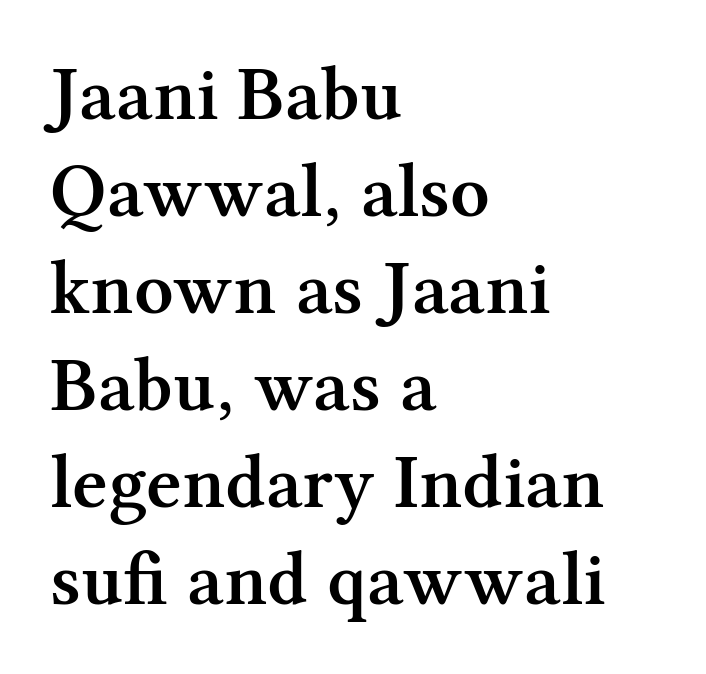
In terms of weight, the rendering is demibold, just under bold. Italic? Not at all — the glyphs are vertical. The text was rendered using a seriffed face with decorative stroke endings. Between one letter and the next there's only the usual sliver of space.
